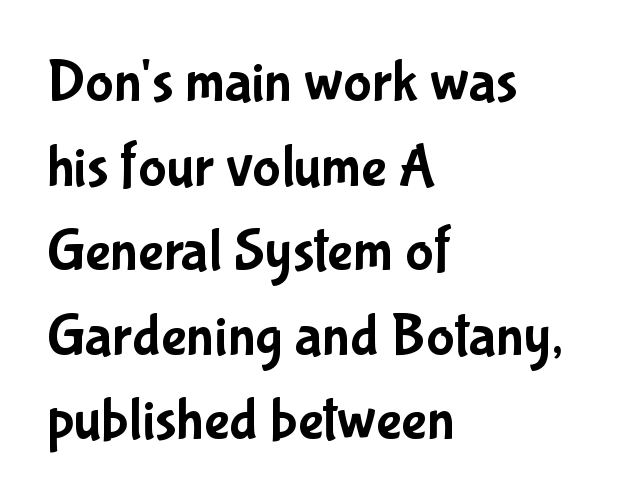
Left-aligned paragraph, ragged on the right. Between one letter and the next there's only the usual sliver of space. This is sans-serif lettering, the kind often seen on screens and signage. A typesetter would call this proportional, since set widths differ per character. Each new line begins a customary step beneath the previous one.
